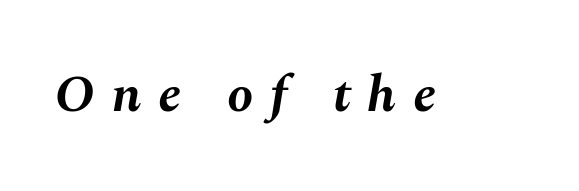
Bold? Absolutely — the strokes are thick and heavy. Short note: letters widely spaced. The baseline area is clear. These lines are rendered in a variable-pitch font.
